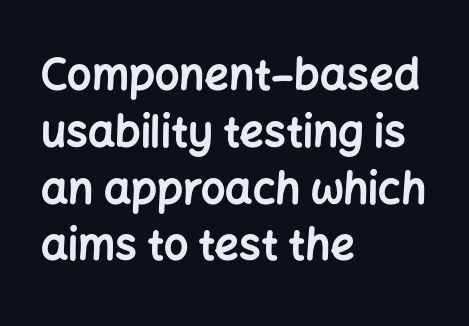
These lines are rendered in a variable-pitch font. Style check: upright. This sample uses a sans-serif face. Notice how the passage keeps a crisp vertical edge on the left only.
